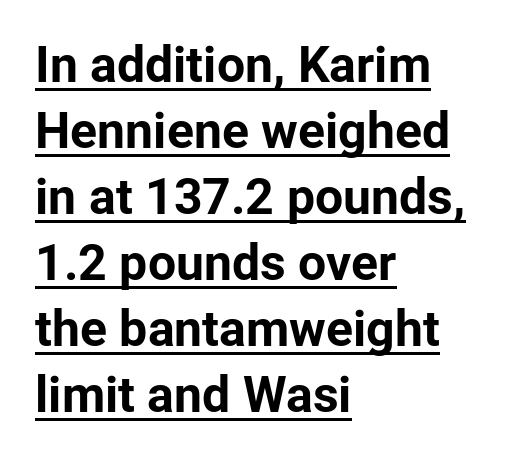
Q: Is the text bold? A: Yes.
Q: Is the text italic (slanted)? A: No, it is upright.
Q: Is the typeface a serif or a sans-serif typeface? A: Sans-serif.
Q: Is the text underlined? A: Yes.
Q: How is the paragraph aligned? A: Left-aligned.
Q: Is the spacing between letters normal or unusually wide? A: Normal.
Q: Is the spacing between lines tight, normal or loose? A: Normal.
Q: Width (condensed, normal, or wide)? A: Normal.
Q: Stroke contrast? A: Low.
Q: x-height? A: Medium.
Q: Monospaced? A: No.
